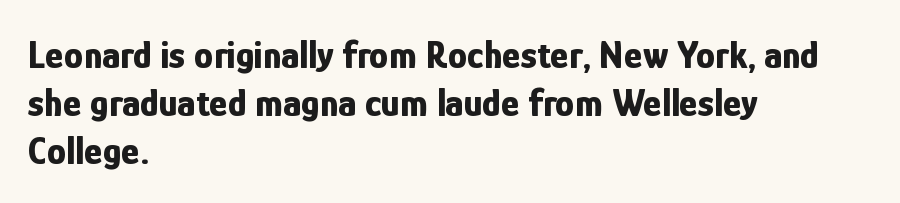
{"serif": "no", "italic": "no", "bold": "yes", "weight": "bold", "width": "condensed", "stroke_contrast": "low", "x_height": "medium", "monospaced": "no", "underline": "no", "align": "left", "line_spacing_ratio": 1.23, "letter_spacing": "normal", "letter_spacing_em": 0.0, "glyph_px": 39}
